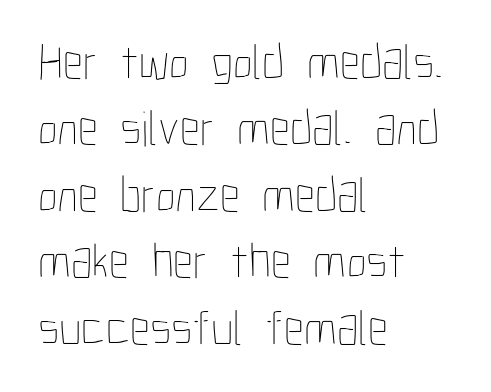
The image shows 50 px thin, condensed type, upright; set left-aligned, normal line spacing (1.33x), normal letter spacing, not underlined; low stroke contrast and a medium x-height.
